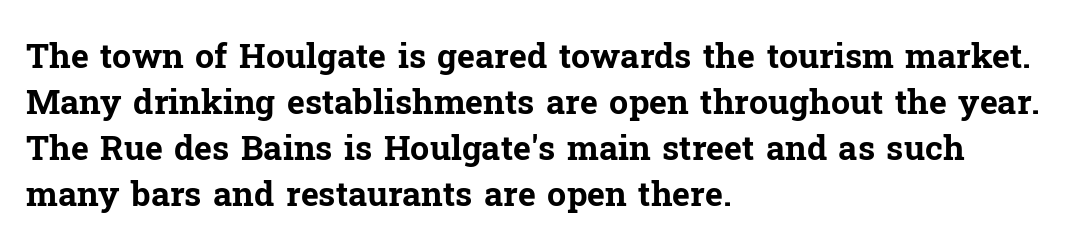
{"serif": "yes", "italic": "no", "bold": "yes", "weight": "bold", "width": "normal", "stroke_contrast": "low", "x_height": "medium", "monospaced": "no", "underline": "no", "align": "left", "line_spacing": "normal", "line_spacing_ratio": 1.35, "letter_spacing": "normal", "letter_spacing_em": 0.0, "glyph_px": 34}
